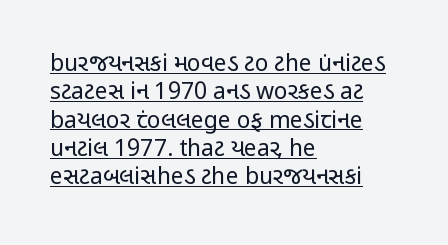
Q: Is the text bold? A: No.
Q: Is the text italic (slanted)? A: No, it is upright.
Q: Is the text underlined? A: Yes.
Q: How is the paragraph aligned? A: Left-aligned.
Q: Is the spacing between letters normal or unusually wide? A: Normal.
